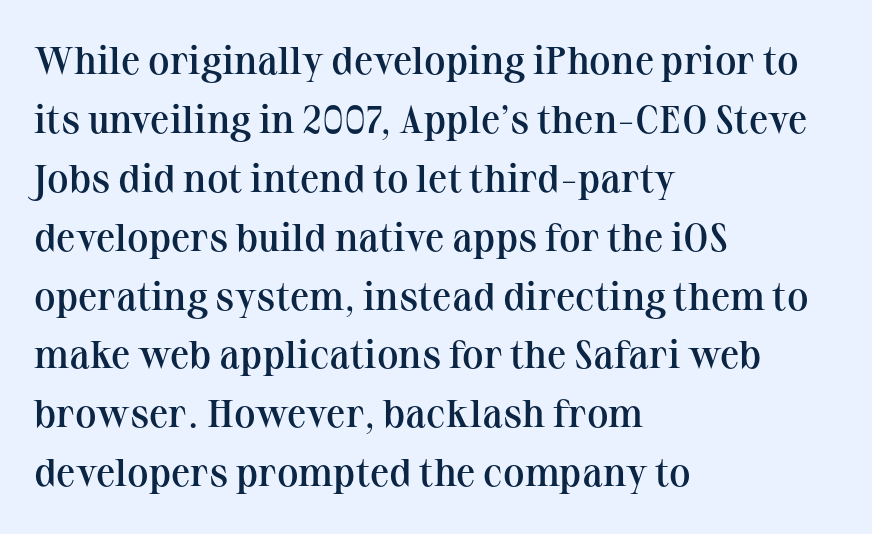
The image shows 39 px semibold serif type, upright; set left-aligned, normal line spacing (1.51x), normal letter spacing, not underlined; medium stroke contrast and a medium x-height.
